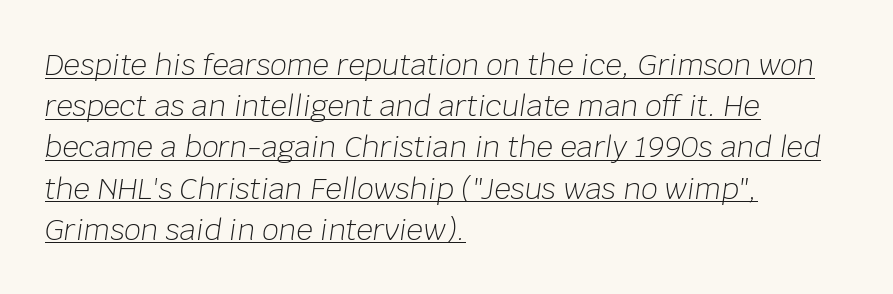
Glance below the letters and you will spot a drawn line. Regarding leading, the lines here are spaced in the standard way. Compared with typical body copy, the letter spacing here is the same. Compared with a centered layout, this one pins lines to the left instead.
